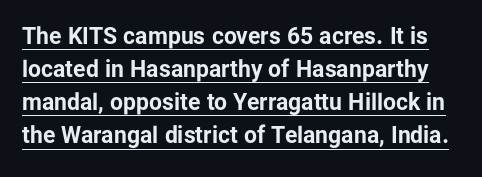
Q: Is the text bold? A: Yes.
Q: Is the text italic (slanted)? A: No, it is upright.
Q: Is the text underlined? A: Yes.
Q: Is the spacing between letters normal or unusually wide? A: Normal.
Q: Is the spacing between lines tight, normal or loose? A: Normal.
